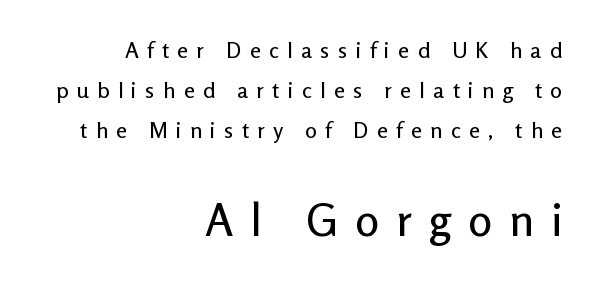
{"serif": "no", "italic": "no", "width": "normal", "stroke_contrast": "low", "x_height": "medium", "monospaced": "no", "underline": "no", "align": "right", "line_spacing_ratio": 1.82, "letter_spacing": "wide", "letter_spacing_em": 0.38, "larger_block": "second", "size_ratio": 2.05, "glyph_px": 45}
